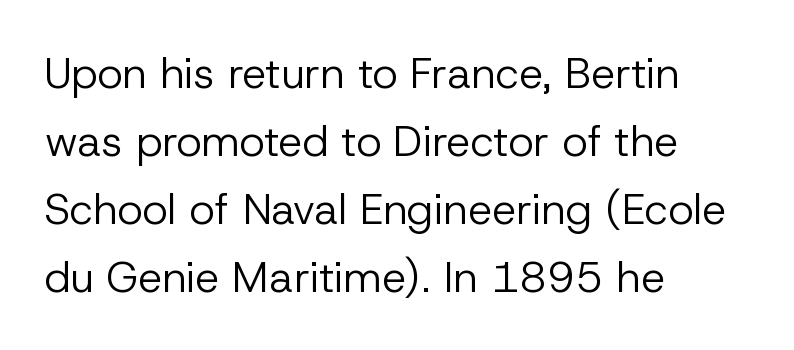
The paragraph has a hard left edge and a soft right edge. The strokes carry an ordinary text weight at most. Decoration check: the copy has no underline. The rendering uses natural spacing where letterforms have individual widths.
